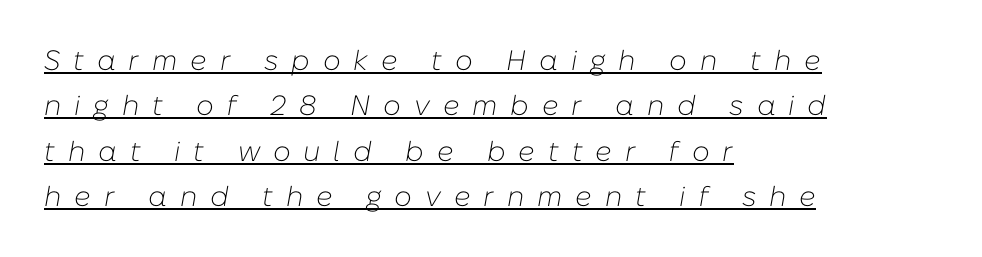
{"italic": "yes", "lean": "right", "slant_degrees": 10, "bold": "no", "weight": "light", "width": "normal", "stroke_contrast": "low", "x_height": "medium", "monospaced": "no", "underline": "yes", "align": "left", "line_spacing": "normal", "line_spacing_ratio": 1.62, "letter_spacing": "wide", "letter_spacing_em": 0.46, "glyph_px": 28}
